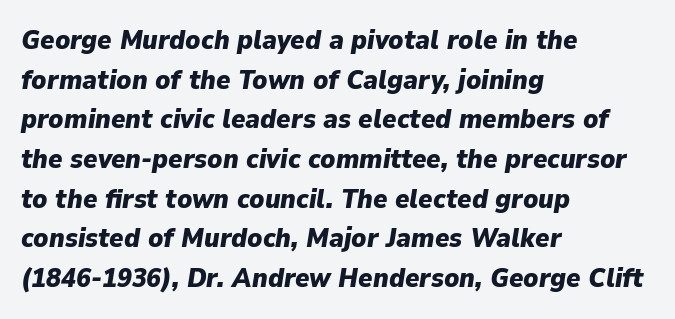
{"italic": "yes", "lean": "right", "slant_degrees": 9, "bold": "yes", "underline": "no", "align": "left", "line_spacing": "normal", "line_spacing_ratio": 1.47, "letter_spacing": "normal", "letter_spacing_em": 0.0, "glyph_px": 27}
